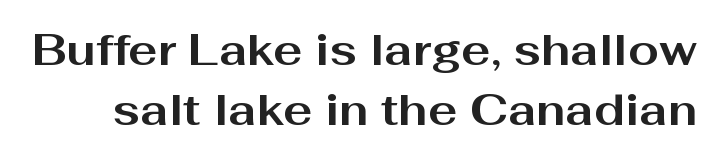
{"serif": "no", "italic": "no", "bold": "yes", "weight": "bold", "width": "wide", "stroke_contrast": "medium", "x_height": "medium", "monospaced": "no", "underline": "no", "line_spacing": "normal", "line_spacing_ratio": 1.37, "letter_spacing": "normal", "letter_spacing_em": 0.0, "glyph_px": 44}
